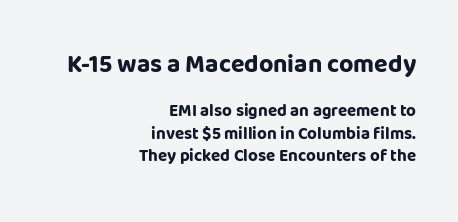
The rendering anchors every line to the right-hand side. The letterforms sit shoulder to shoulder at normal distance. Quick note: not italic, upright. The block sitting higher on the canvas is the one with enlarged characters. A normal amount of white space separates one row of letters from the next. Anything drawn beneath the words? Only blank space.
